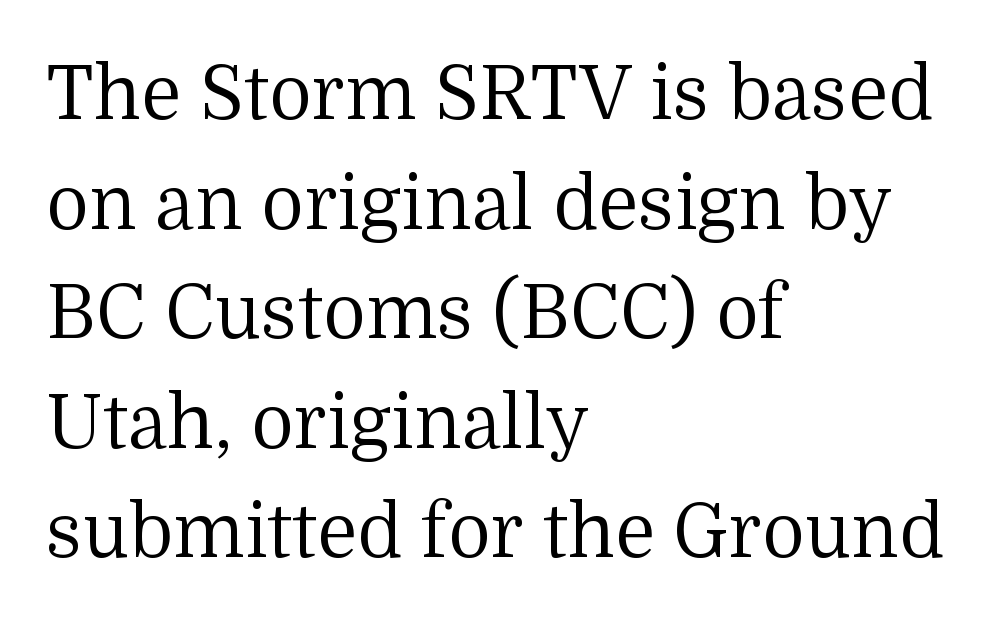
{"serif": "yes", "italic": "no", "bold": "no", "weight": "regular", "width": "normal", "stroke_contrast": "medium", "x_height": "medium", "monospaced": "no", "underline": "no", "align": "left", "line_spacing": "normal", "line_spacing_ratio": 1.48, "letter_spacing": "normal", "letter_spacing_em": 0.0, "glyph_px": 74}
